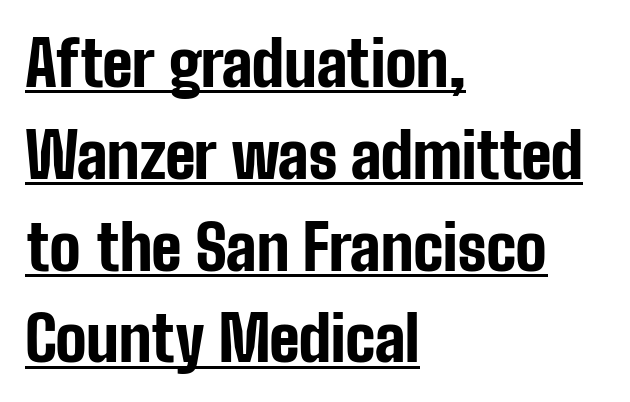
This block has exactly the height ordinary leading produces. Letter spacing: default. Bold? Absolutely — the strokes are thick and heavy. Examine the stroke ends and you'll find no serifs. Looks like regular typesetting: each glyph gets only the width it needs. Italic? Not at all — the glyphs are vertical.
